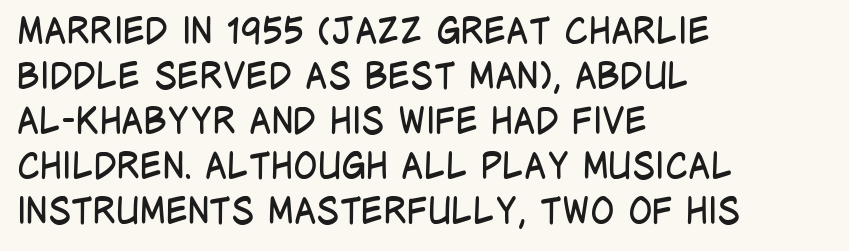
Nobody drew a line under any word here. The face used here is a sans, in the tradition of grotesques and geometrics. These lines stack with their left ends in a neat column. Nope, not italic — everything's standing straight. Letters have the restrained weight of plain body copy at most. Successive baselines arrive at the customary interval.
